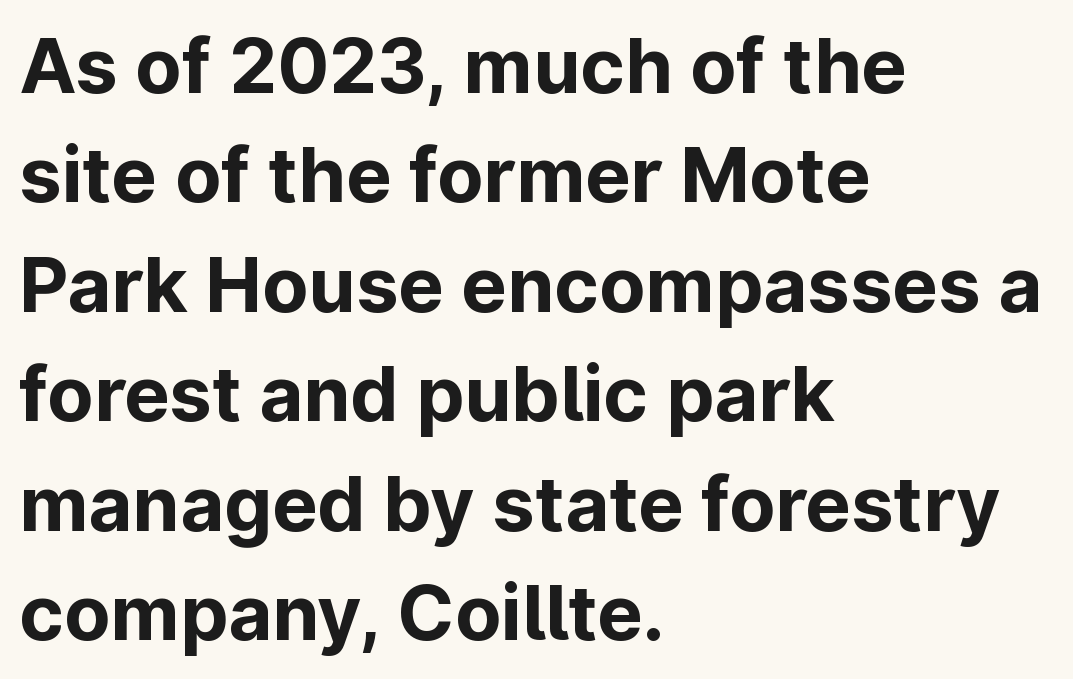
The image shows 76 px bold sans-serif type, upright; set left-aligned, normal line spacing (1.44x), normal letter spacing, not underlined; low stroke contrast and a medium x-height.
